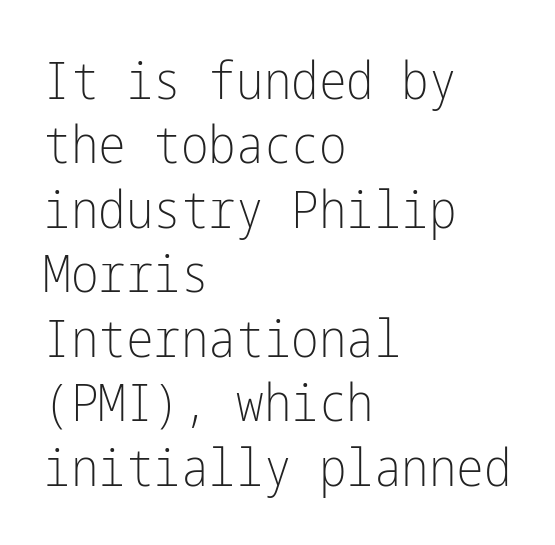
{"serif": "no", "italic": "no", "bold": "no", "weight": "light", "width": "condensed", "stroke_contrast": "low", "x_height": "medium", "underline": "no", "align": "left", "line_spacing_ratio": 1.24, "letter_spacing": "normal", "letter_spacing_em": 0.0, "glyph_px": 52}
